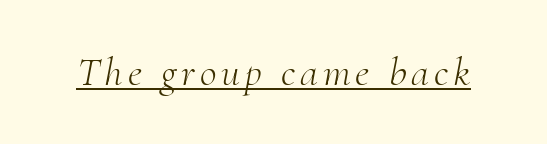
The image shows 41 px light serif type, italic (leaning right); set underlined; medium stroke contrast and a small x-height.
